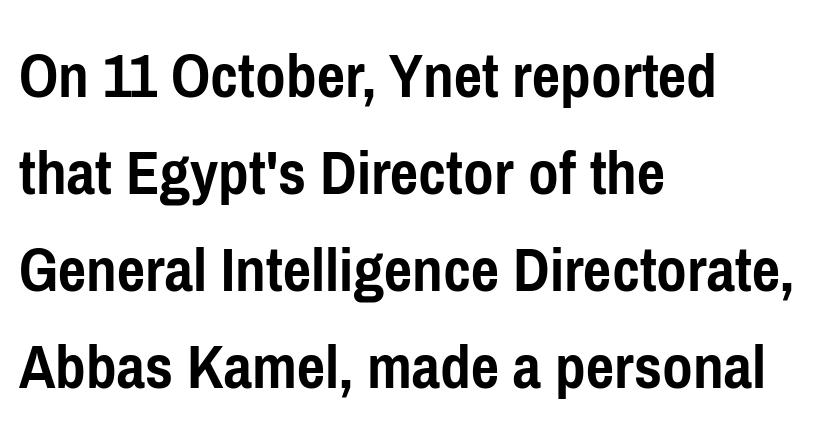
The image shows 67 px semibold, condensed sans-serif type, upright; set left-aligned, normal line spacing (1.45x), normal letter spacing, not underlined; low stroke contrast and a medium x-height.
